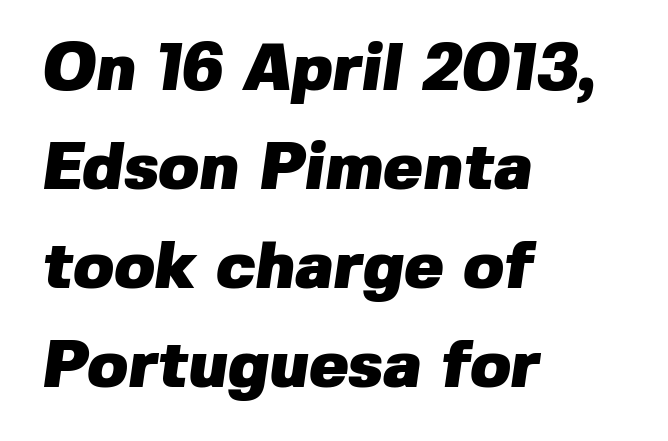
Vertically, the passage feels balanced, rows spaced as you'd expect. Typographic density is high because the face is bold. Horizontal alignment here is leftward, the default for most running prose. This sample has the flowing, uneven cadence of proportional lettering.
